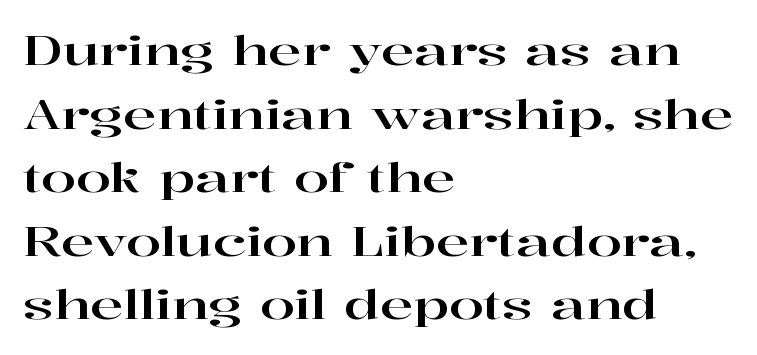
{"serif": "yes", "italic": "no", "width": "wide", "stroke_contrast": "high", "x_height": "medium", "monospaced": "no", "underline": "no", "align": "left", "line_spacing": "normal", "line_spacing_ratio": 1.59, "letter_spacing": "normal", "letter_spacing_em": 0.0, "glyph_px": 40}
